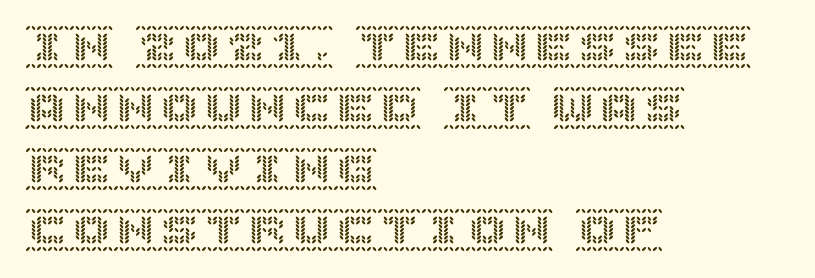
The image shows 44 px text type, upright; set left-aligned, normal line spacing (1.39x), normal letter spacing, not underlined; a large x-height.
